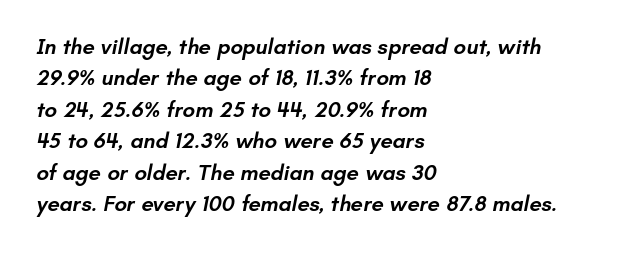
Q: Is the text bold? A: Semi-bold.
Q: Is the text underlined? A: No.
Q: How is the paragraph aligned? A: Left-aligned.
Q: Is the spacing between letters normal or unusually wide? A: Normal.
Q: Is the spacing between lines tight, normal or loose? A: Normal.
